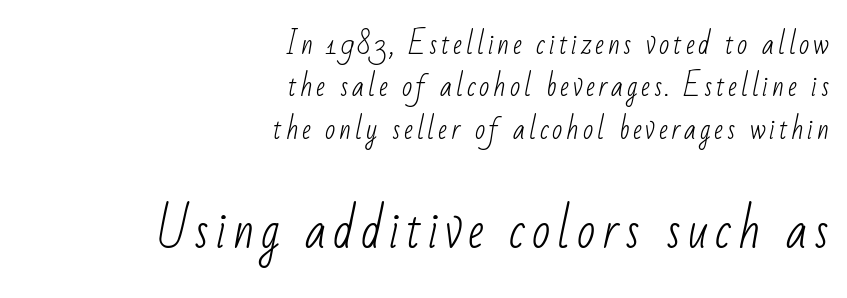
The image shows 48 px light, condensed sans-serif type; set right-aligned, normal line spacing (1.57x), not underlined; the second (bottom) block is 1.78x larger; low stroke contrast and a small x-height.
